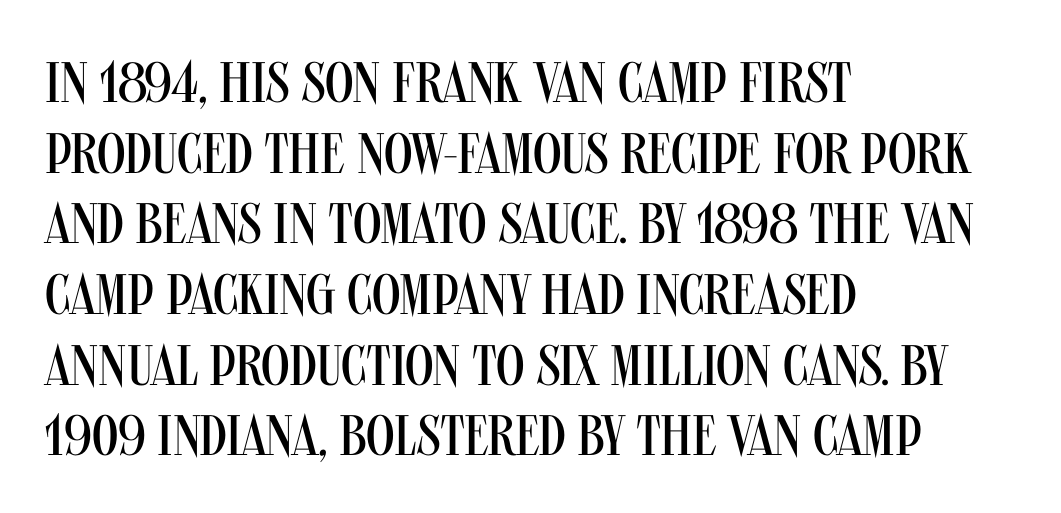
Q: Is the text bold? A: No.
Q: Is the text italic (slanted)? A: No, it is upright.
Q: Is the typeface a serif or a sans-serif typeface? A: Sans-serif.
Q: Is the text underlined? A: No.
Q: How is the paragraph aligned? A: Left-aligned.
Q: Is the spacing between letters normal or unusually wide? A: Normal.
Q: Width (condensed, normal, or wide)? A: Condensed.
Q: Stroke contrast? A: Medium.
Q: x-height? A: Large.
Q: Monospaced? A: No.
